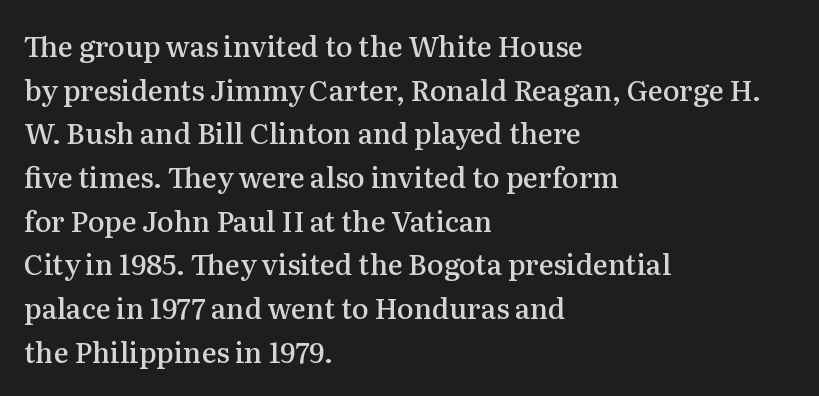
{"serif": "yes", "italic": "no", "bold": "semi", "weight": "semibold", "width": "normal", "stroke_contrast": "medium", "x_height": "medium", "monospaced": "no", "underline": "no", "align": "left", "line_spacing": "normal", "line_spacing_ratio": 1.56, "letter_spacing": "normal", "letter_spacing_em": 0.0, "glyph_px": 28}
